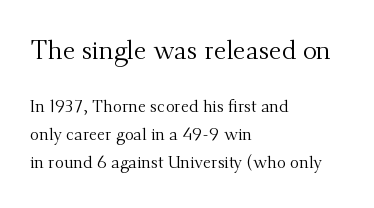
Q: Is the text bold? A: No.
Q: Is the text italic (slanted)? A: No, it is upright.
Q: Is the text underlined? A: No.
Q: How is the paragraph aligned? A: Left-aligned.
Q: Is the spacing between letters normal or unusually wide? A: Normal.
Q: Is the spacing between lines tight, normal or loose? A: Normal.
Q: Which block of text is set in a larger size, the first (top) or the second (bottom)? A: The first (top) one.
